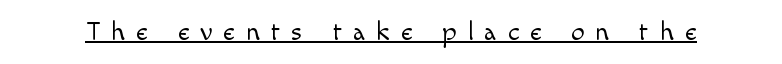
{"italic": "no", "bold": "no", "underline": "yes", "letter_spacing": "wide", "letter_spacing_em": 0.41, "glyph_px": 27}
